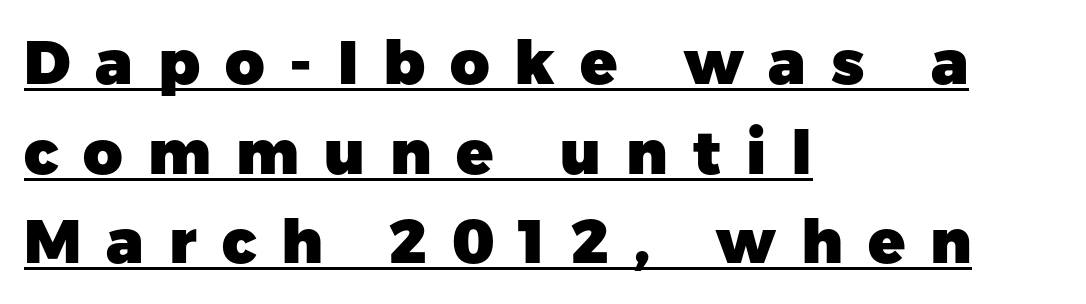
The characters display no serif detailing; their extremities are plain. Is this a fixed-width face? No — the glyphs have proportional, varying widths. The tracking reads as deliberately expanded to a designer's eye. This is the regular roman posture of the typeface.
